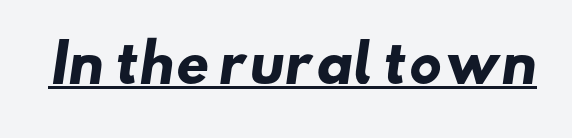
Q: Is the text bold? A: Yes.
Q: Is the typeface a serif or a sans-serif typeface? A: Sans-serif.
Q: Is the text underlined? A: Yes.
Q: Is the spacing between letters normal or unusually wide? A: Normal.
Q: Width (condensed, normal, or wide)? A: Wide.
Q: Stroke contrast? A: Low.
Q: x-height? A: Small.
Q: Monospaced? A: No.
